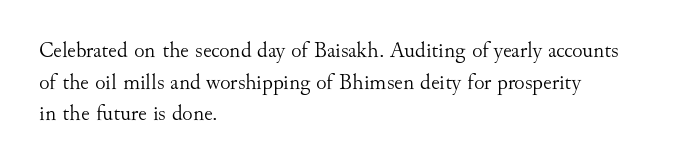
{"italic": "no", "bold": "no", "underline": "no", "align": "left", "line_spacing": "normal", "line_spacing_ratio": 1.44, "letter_spacing": "normal", "letter_spacing_em": 0.0, "glyph_px": 22}
